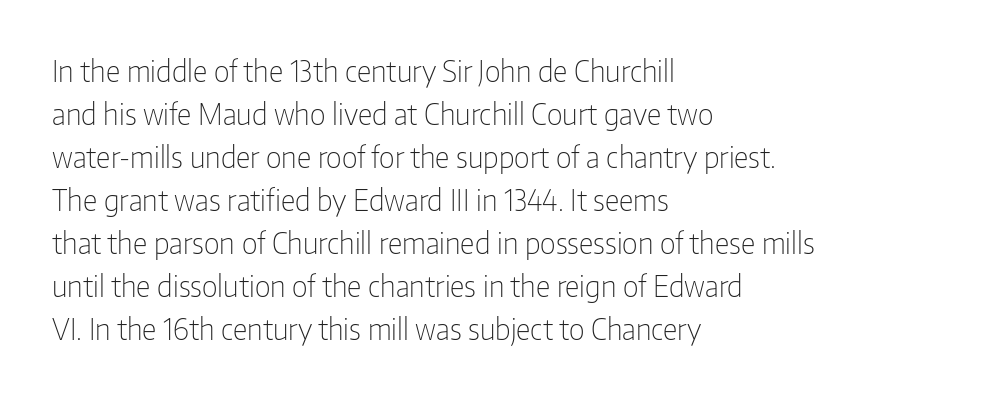
Rendered with straight, roman letterforms. The gaps between neighbouring characters are ordinary and unremarkable. Vertical stems look standard width or narrower in stroke. The zone under the glyphs is completely vacant. You can tell from the bare stems that sans-serif type was used. A classic flush-left, rag-right setting is used for this passage.
